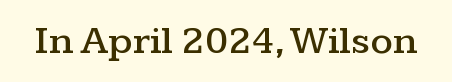
Honestly, there is no underline to notice here at all. Nobody touched the tracking dial on this one. Do the letters lean? They stand straight. The letters advance in unequal steps, a hallmark of proportional type.
